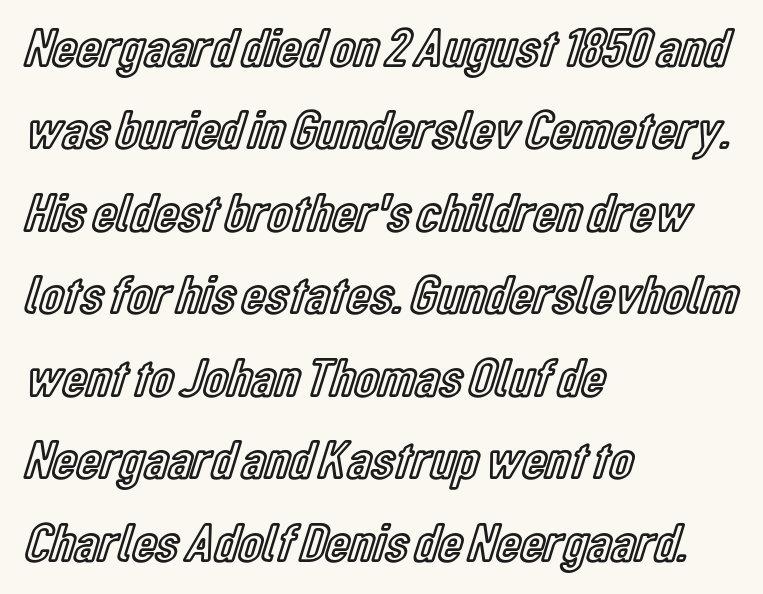
You could not count columns in this text — the font is proportionally spaced. This sample is left-justified, so line endings fall wherever the words run out. Leading: standard. The letterforms sit shoulder to shoulder at normal distance.
